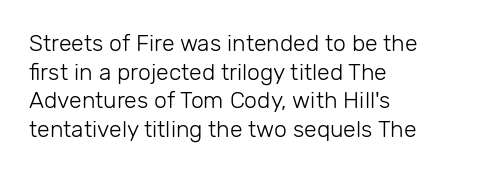
Q: Is the text bold? A: No.
Q: Is the text italic (slanted)? A: No, it is upright.
Q: Is the text underlined? A: No.
Q: How is the paragraph aligned? A: Left-aligned.
Q: Is the spacing between letters normal or unusually wide? A: Normal.
Q: Is the spacing between lines tight, normal or loose? A: Normal.
